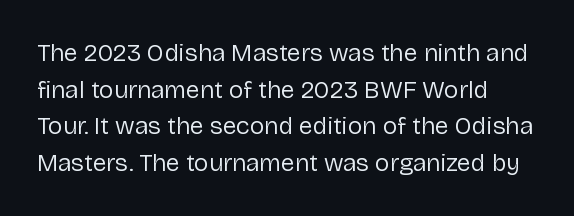
The letters stand straight up with perfectly vertical stems. Type without underlining. A quiet, ordinary-to-light weight characterises the typeface. Vertically, the passage feels balanced, rows spaced as you'd expect. Each word holds together tightly as a unit, with standard inter-letter gaps.
